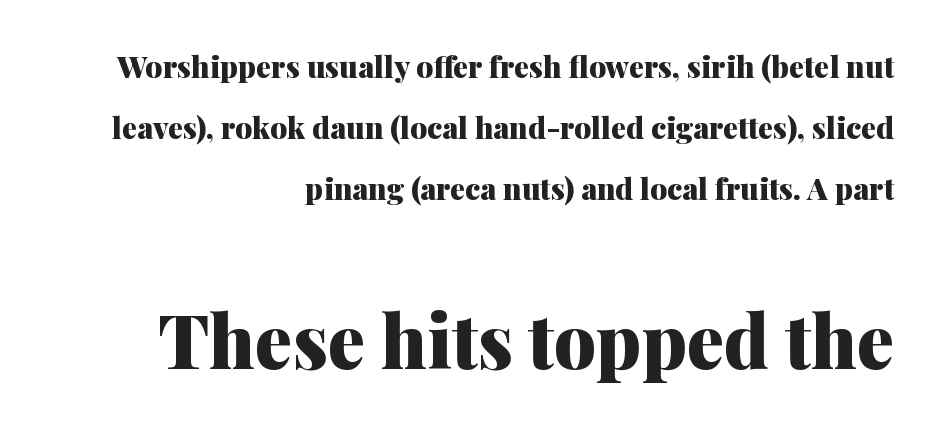
The image shows 74 px heavy serif type, upright; set right-aligned, loose line spacing (2.04x), normal letter spacing, not underlined; the second (bottom) block is 2.47x larger; medium stroke contrast and a medium x-height.
